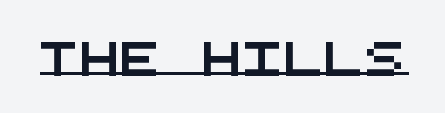
{"serif": "no", "width": "wide", "stroke_contrast": "medium", "x_height": "large", "monospaced": "yes", "underline": "yes", "letter_spacing": "normal", "letter_spacing_em": 0.0, "glyph_px": 34}
